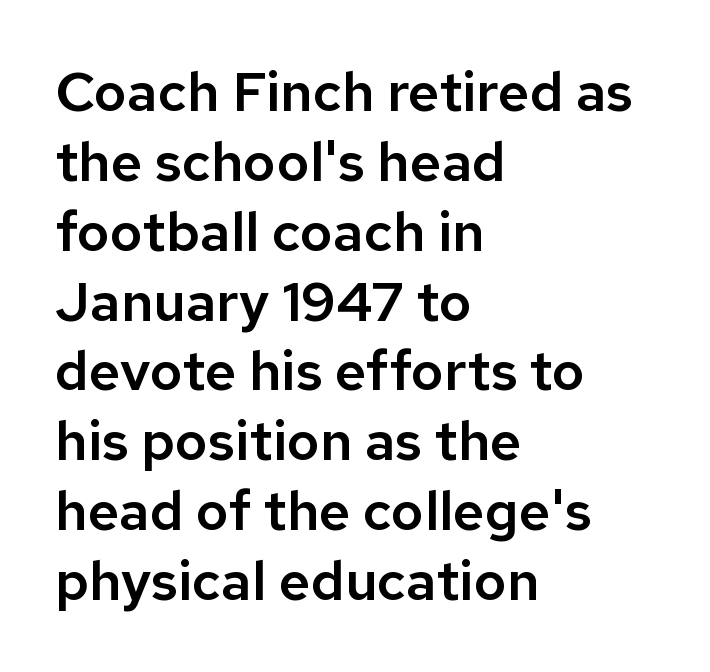
Words float on clear page, feet unadorned. Does the leading feel generous? No, just average. A sans-serif font was chosen for this passage. Unlike italic type, these characters show no tilt at all.
